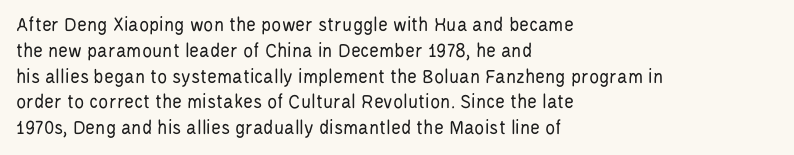
Visually the block forms a straight wall on the left and a jagged coastline on the right. This sample uses plain, unmodified letter spacing. The face looks like a standard text weight, possibly lighter. Check under the words: just untouched page. Does the lettering tilt? It doesn't — this is upright.
